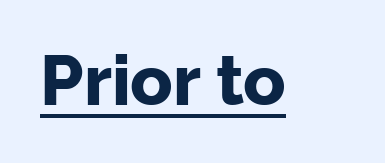
The image shows 70 px bold sans-serif type, upright; set normal letter spacing, underlined; low stroke contrast and a medium x-height.
